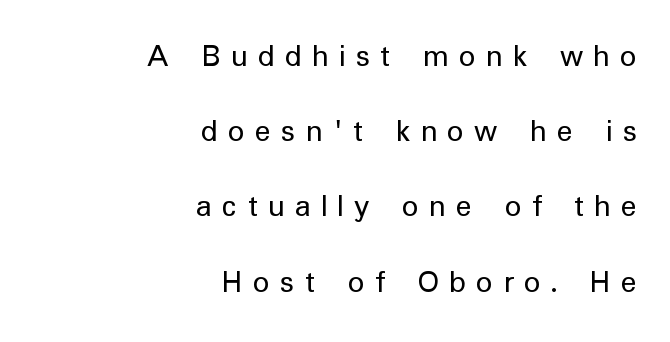
Spacing verdict: proportional, widths tailored to each character. Leading is clearly above the norm, producing a sparse column. Italic? Not at all — the glyphs are vertical. Look at the tracking — it's clearly loosened, letters drifting apart.
